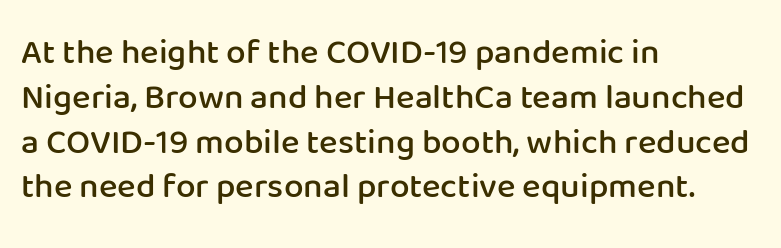
The image shows 35 px semibold sans-serif type, upright; set left-aligned, normal line spacing (1.28x), normal letter spacing, not underlined; low stroke contrast and a medium x-height.
